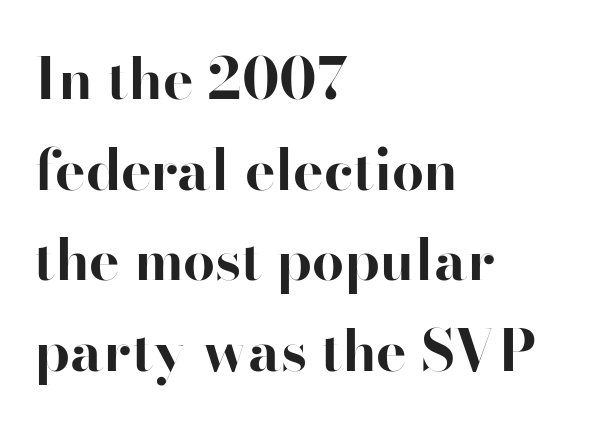
Words float on clear page, feet unadorned. Here the designer chose a conventional face with non-uniform glyph widths. The rows are spaced the way most documents space them. Serifs: no, the terminals of the letterforms are clean. In terms of weight, the rendering is a true, heavy bold.
